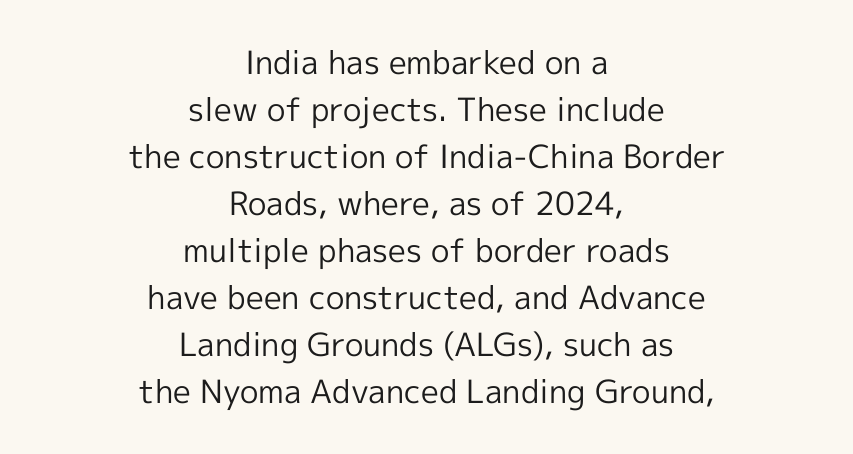
Each word holds together tightly as a unit, with standard inter-letter gaps. The rendering positions every line midway between the sides. The font is comparable to plain body text, perhaps lighter. Unlike italic type, these characters show no tilt at all. The designer went with a sans here, leaving each stem footless.
